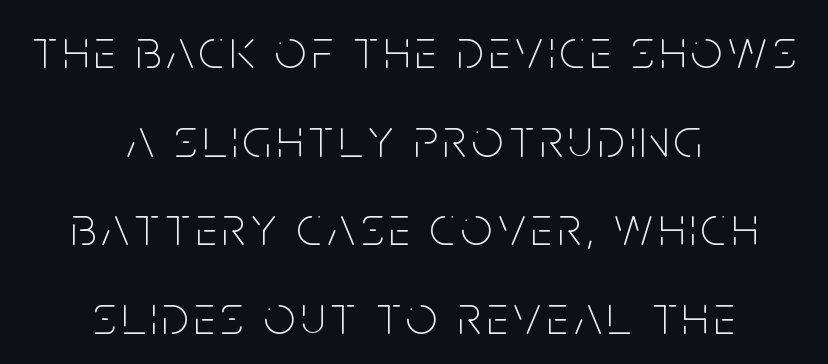
Q: Is the text bold? A: No.
Q: Is the text italic (slanted)? A: No, it is upright.
Q: Is the typeface a serif or a sans-serif typeface? A: Sans-serif.
Q: Is the text underlined? A: No.
Q: How is the paragraph aligned? A: Centered.
Q: Is the spacing between lines tight, normal or loose? A: Normal.
Q: Width (condensed, normal, or wide)? A: Condensed.
Q: Stroke contrast? A: Low.
Q: x-height? A: Large.
Q: Monospaced? A: No.
